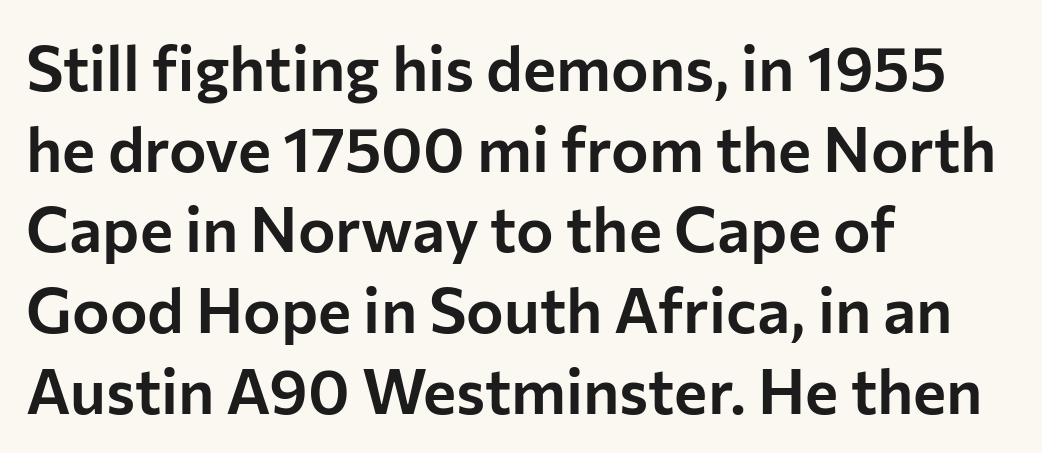
{"serif": "no", "italic": "no", "width": "normal", "stroke_contrast": "low", "x_height": "medium", "monospaced": "no", "underline": "no", "align": "left", "line_spacing": "normal", "line_spacing_ratio": 1.28, "letter_spacing": "normal", "letter_spacing_em": 0.0, "glyph_px": 63}
